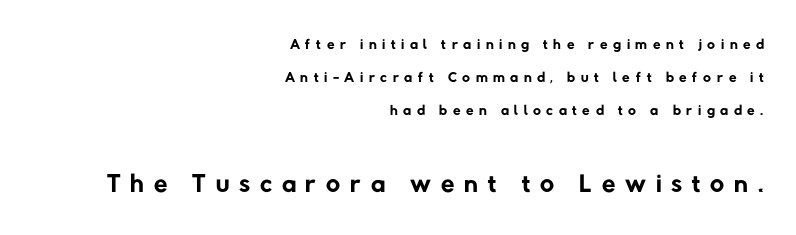
The image shows 39 px regular-weight sans-serif type; set right-aligned, normal line spacing (1.5x), unusually wide letter spacing (+0.25 em), not underlined; the second (bottom) block is 1.77x larger; low stroke contrast and a medium x-height.
